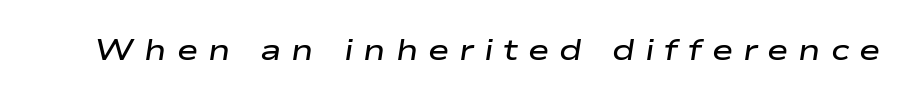
Q: Is the text bold? A: Semi-bold.
Q: Is the text italic (slanted)? A: Yes, it leans right by about 9 degrees.
Q: Is the text underlined? A: No.
Q: Is the spacing between letters normal or unusually wide? A: Unusually wide.
Q: Width (condensed, normal, or wide)? A: Wide.
Q: Stroke contrast? A: Low.
Q: x-height? A: Medium.
Q: Monospaced? A: No.
